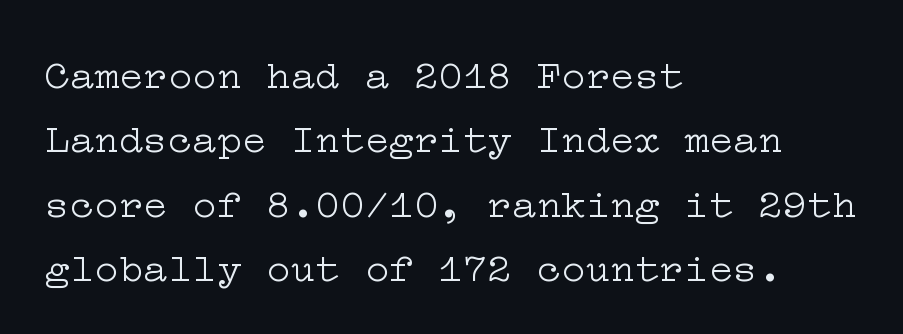
{"serif": "yes", "italic": "no", "bold": "no", "weight": "light", "width": "wide", "stroke_contrast": "low", "x_height": "medium", "underline": "no", "align": "left", "line_spacing": "normal", "line_spacing_ratio": 1.57, "letter_spacing": "normal", "letter_spacing_em": 0.0, "glyph_px": 41}
